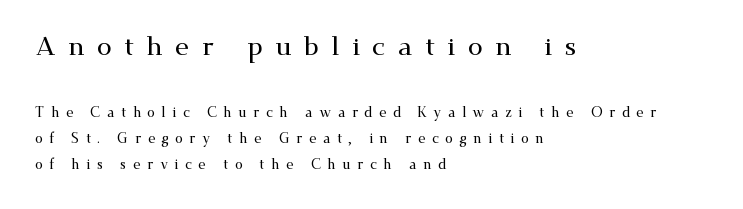
Q: Is the text italic (slanted)? A: No, it is upright.
Q: Is the text underlined? A: No.
Q: How is the paragraph aligned? A: Left-aligned.
Q: Is the spacing between letters normal or unusually wide? A: Unusually wide.
Q: Which block of text is set in a larger size, the first (top) or the second (bottom)? A: The first (top) one.
